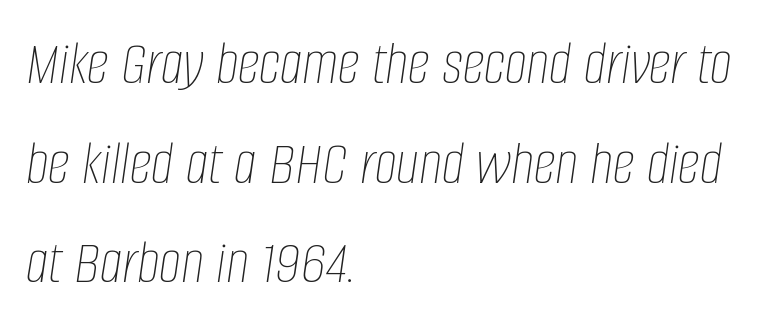
{"italic": "yes", "lean": "right", "slant_degrees": 8, "bold": "no", "weight": "thin", "width": "condensed", "stroke_contrast": "low", "x_height": "large", "monospaced": "no", "underline": "no", "align": "left", "line_spacing": "normal", "line_spacing_ratio": 1.58, "letter_spacing": "normal", "letter_spacing_em": 0.0, "glyph_px": 63}
